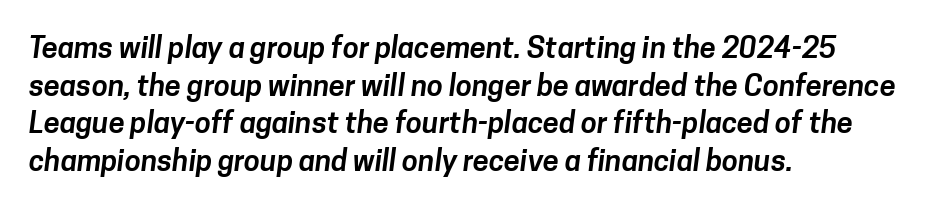
{"serif": "no", "width": "normal", "stroke_contrast": "low", "x_height": "medium", "monospaced": "no", "underline": "no", "align": "left", "line_spacing": "normal", "line_spacing_ratio": 1.3, "letter_spacing": "normal", "letter_spacing_em": 0.0, "glyph_px": 29}
